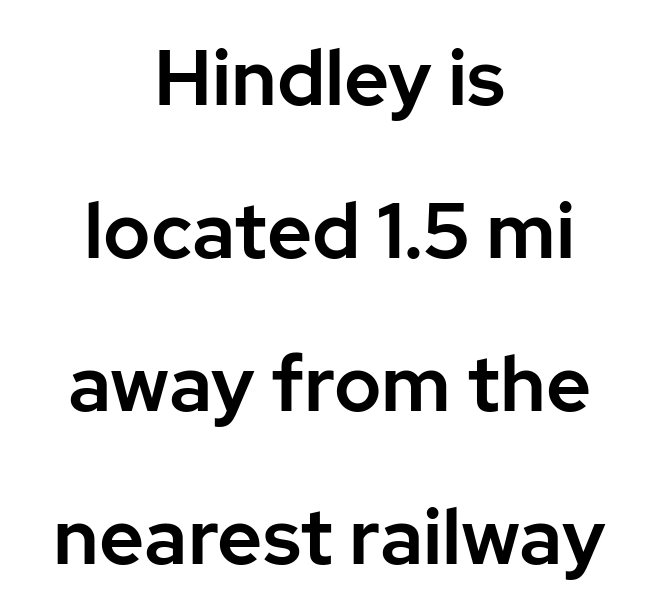
The image shows 78 px sans-serif type, upright; set centered, loose line spacing (1.96x), normal letter spacing, not underlined; low stroke contrast and a medium x-height.
